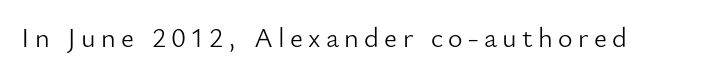
The image shows 28 px light sans-serif type, upright; set not underlined; low stroke contrast and a small x-height.
